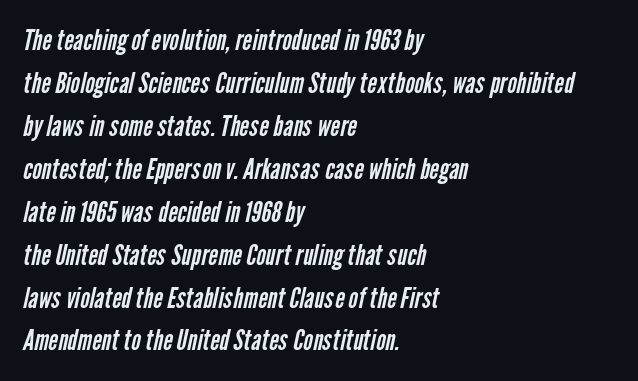
The image shows 29 px regular-weight, condensed sans-serif type; set left-aligned, normal line spacing (1.48x), normal letter spacing, not underlined; low stroke contrast and a medium x-height.
